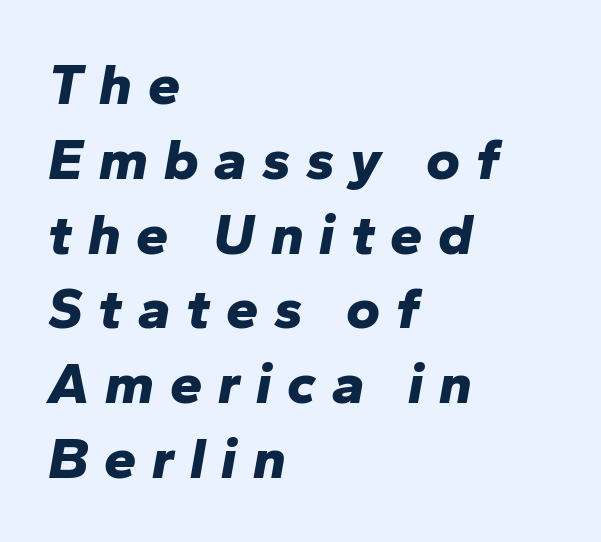
The image shows 58 px bold type, italic (leaning right); set left-aligned, normal line spacing (1.29x), unusually wide letter spacing (+0.27 em), not underlined; low stroke contrast and a medium x-height.
